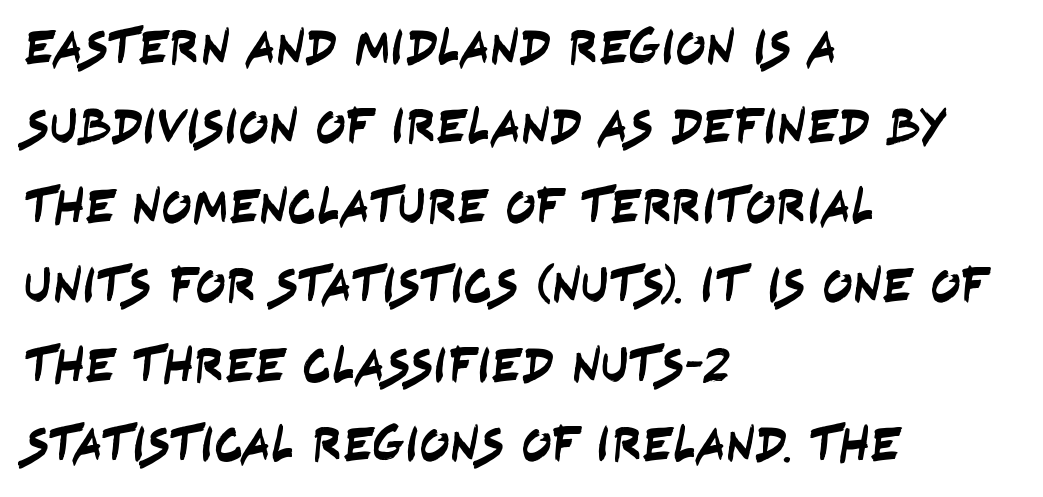
Q: Is the typeface a serif or a sans-serif typeface? A: Sans-serif.
Q: Is the text underlined? A: No.
Q: How is the paragraph aligned? A: Left-aligned.
Q: Is the spacing between letters normal or unusually wide? A: Normal.
Q: Is the spacing between lines tight, normal or loose? A: Normal.
Q: Width (condensed, normal, or wide)? A: Condensed.
Q: Stroke contrast? A: Low.
Q: x-height? A: Large.
Q: Monospaced? A: No.
